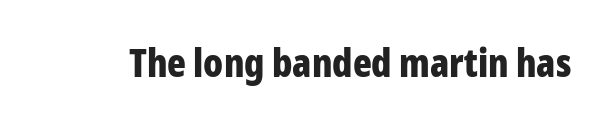
Q: Is the text bold? A: Yes.
Q: Is the text italic (slanted)? A: No, it is upright.
Q: Is the typeface a serif or a sans-serif typeface? A: Sans-serif.
Q: Is the text underlined? A: No.
Q: Is the spacing between letters normal or unusually wide? A: Normal.
Q: Width (condensed, normal, or wide)? A: Condensed.
Q: Stroke contrast? A: Low.
Q: x-height? A: Medium.
Q: Monospaced? A: No.
